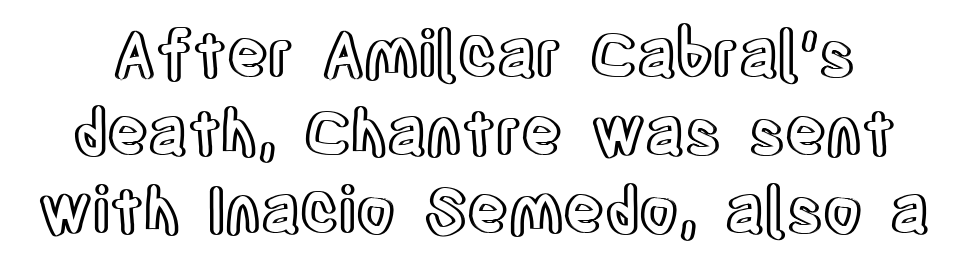
{"italic": "no", "width": "condensed", "x_height": "large", "monospaced": "no", "underline": "no", "line_spacing_ratio": 1.24, "letter_spacing": "normal", "letter_spacing_em": 0.0, "glyph_px": 63}
